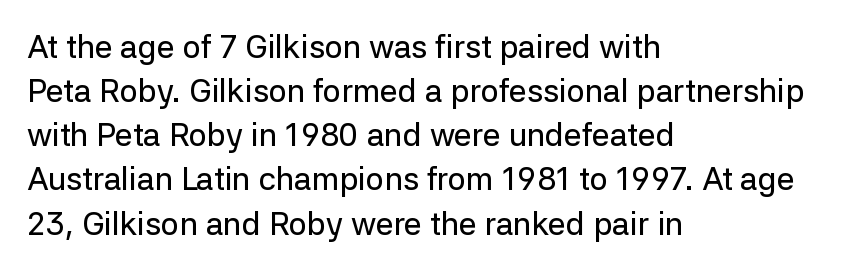
{"serif": "no", "italic": "no", "width": "normal", "stroke_contrast": "low", "x_height": "medium", "monospaced": "no", "underline": "no", "align": "left", "line_spacing": "normal", "line_spacing_ratio": 1.38, "letter_spacing": "normal", "letter_spacing_em": 0.0, "glyph_px": 32}
